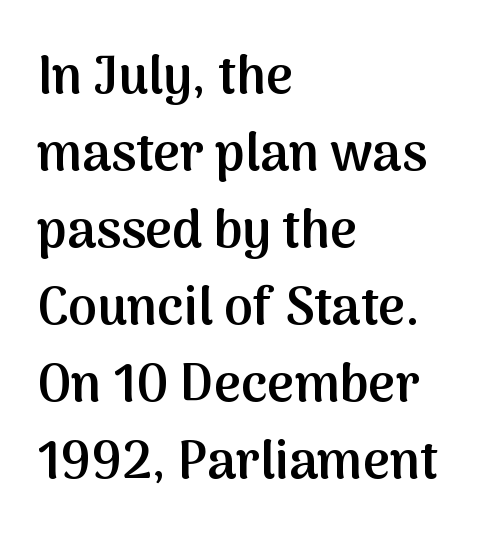
Is the letter spacing exaggerated? No — it looks like the ordinary default. A bit beefed up — I'd call it semibold rather than bold. Every character sits straight up, as roman type does. The passage is arranged the way most books set body copy — flush left. Quick note: underline off.
